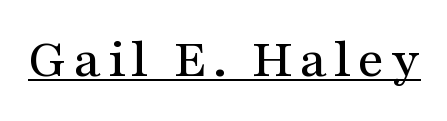
The image shows 55 px wide serif type, upright; set underlined; medium stroke contrast and a medium x-height.
